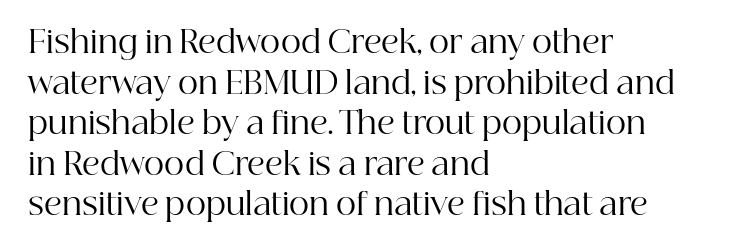
The font sits on the lighter half of the weight spectrum, regular included. Letterform terminals end in serifs throughout the passage. Each letter keeps its own natural width here, so spacing adapts to shape. The axis of the letterforms is exactly vertical.
